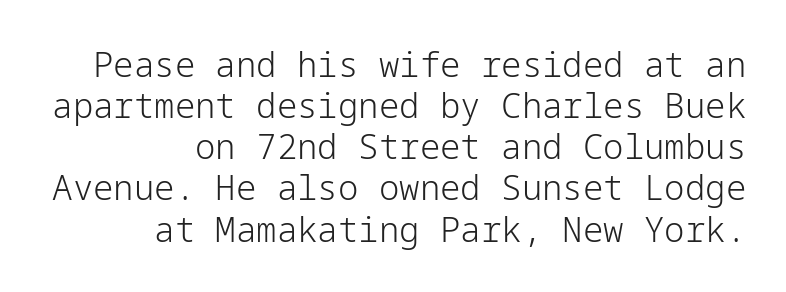
Casual observation: everything's shoved over to the right. There is no visible air inserted between adjacent glyphs. Unmarked baselines from the first word to the last. The characters are drawn with everyday or finer stroke widths. Posture: upright roman. Grotesque or geometric, the face here clearly has no serifs.
